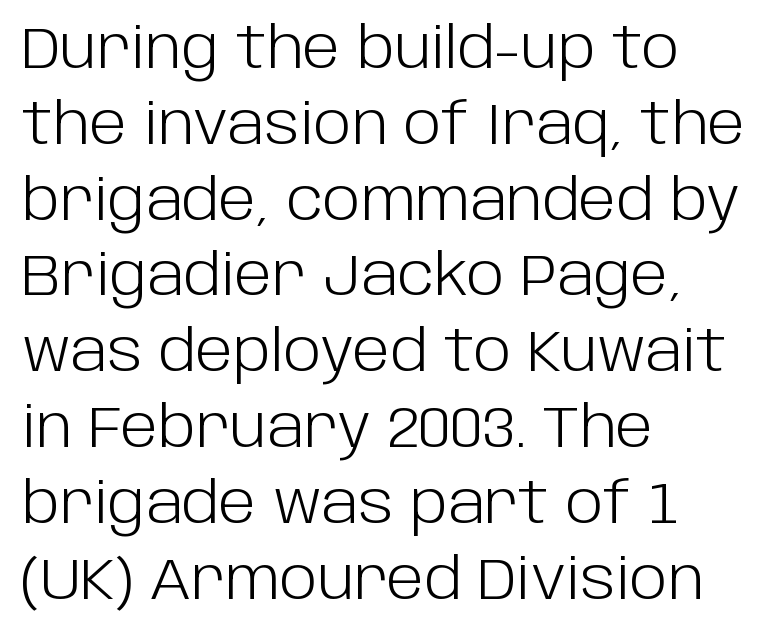
The strokes are not fattened; the text isn't bold. In terms of letterspacing, this is plain default setting. This is sans-serif lettering, the kind often seen on screens and signage. One glance says typical: line gaps are just what's usual. Character widths vary here, with narrow letters taking less room than wide ones.
